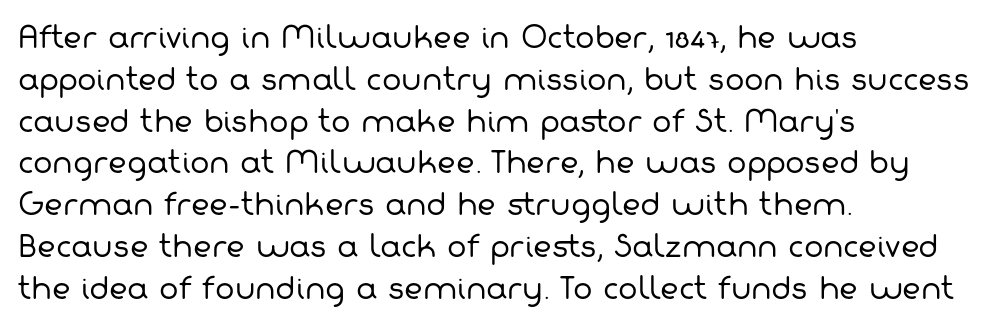
The image shows 29 px regular-weight sans-serif type; set left-aligned, normal line spacing (1.44x), normal letter spacing, not underlined; low stroke contrast and a medium x-height.
